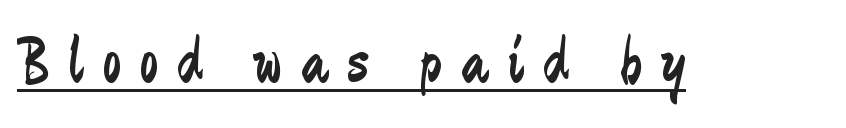
Q: Is the text bold? A: No.
Q: Is the text italic (slanted)? A: Yes.
Q: Is the typeface a serif or a sans-serif typeface? A: Sans-serif.
Q: Is the text underlined? A: Yes.
Q: Is the spacing between letters normal or unusually wide? A: Unusually wide.
Q: Width (condensed, normal, or wide)? A: Condensed.
Q: Stroke contrast? A: Low.
Q: x-height? A: Small.
Q: Monospaced? A: No.
